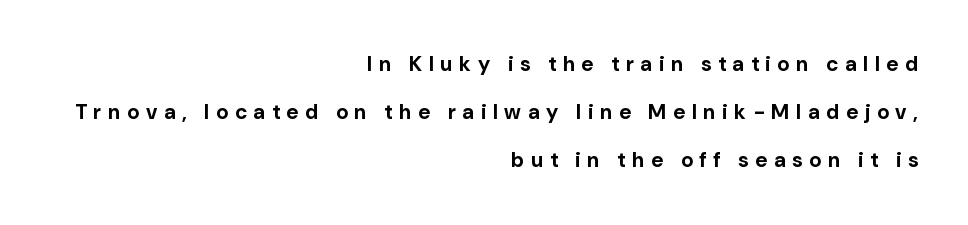
Only glyphs here, with clear space below each row. Summary of vertical rhythm: relaxed, with wide interline spacing. The ragged edge is on the left, which tells us the setting is flush right. This is roman type, the default non-slanted kind.
